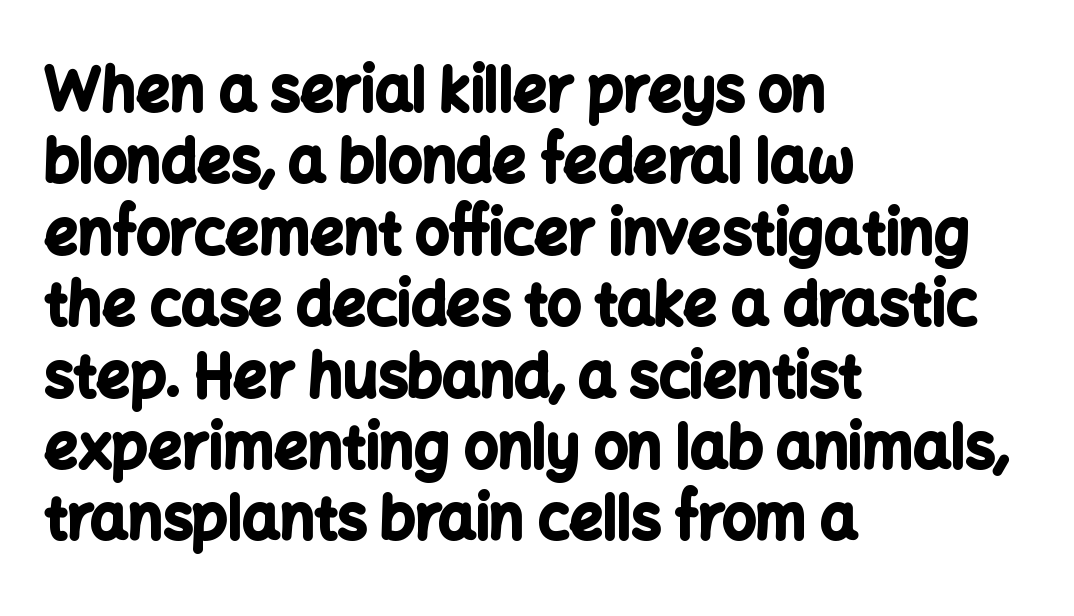
Varying glyph widths throughout — classic text-font behaviour. Beneath every word, the page is bare. This is the regular roman posture of the typeface. Is this a sans? Yes — the strokes have no serifs. Heft: maximum for text — a bold. Short and long lines alike share a common starting point at left.
